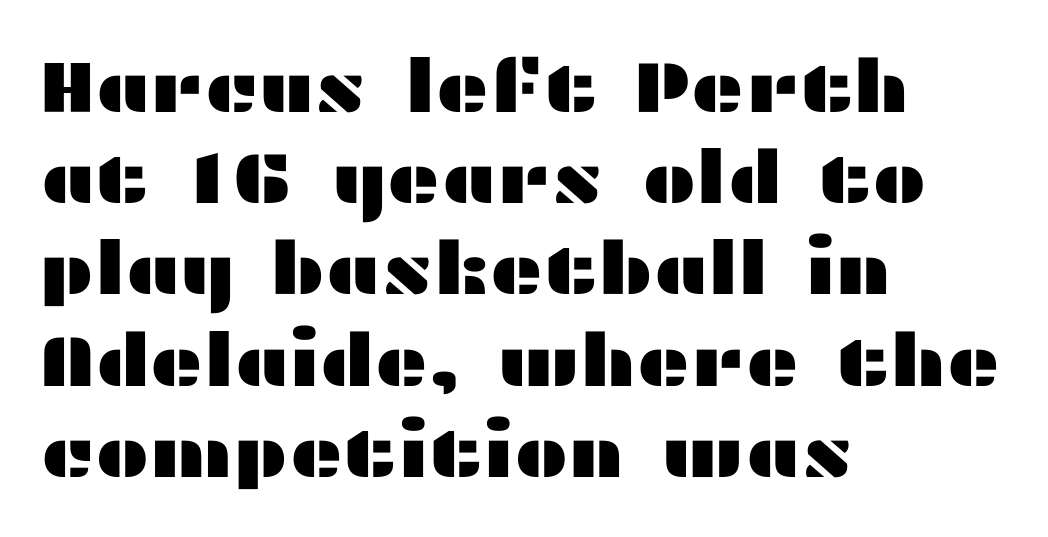
The image shows 73 px wide sans-serif type, upright; set left-aligned, normal line spacing (1.25x), normal letter spacing, not underlined; medium stroke contrast and a medium x-height.
